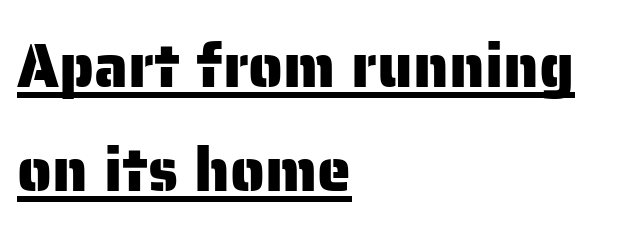
A typesetter would call this proportional, since set widths differ per character. A typesetter would call this zero additional tracking. Underlining? Definitely there. Successive baselines arrive at the customary interval. Compared with a centered layout, this one pins lines to the left instead.
